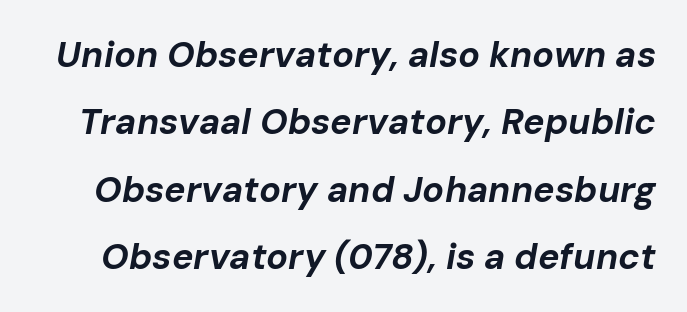
{"italic": "yes", "lean": "right", "slant_degrees": 10, "bold": "yes", "weight": "bold", "width": "normal", "stroke_contrast": "low", "x_height": "medium", "monospaced": "no", "underline": "no", "line_spacing_ratio": 1.87, "letter_spacing": "normal", "letter_spacing_em": 0.0, "glyph_px": 36}
